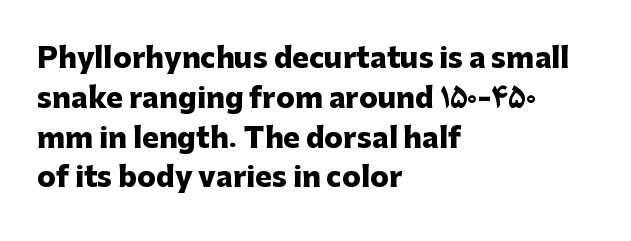
The axis of the letterforms is exactly vertical. The designer left line spacing at the default. No extra tracking has been applied to these lines. A full-strength bold gives these letters their thick strokes. These lines stack with their left ends in a neat column.
